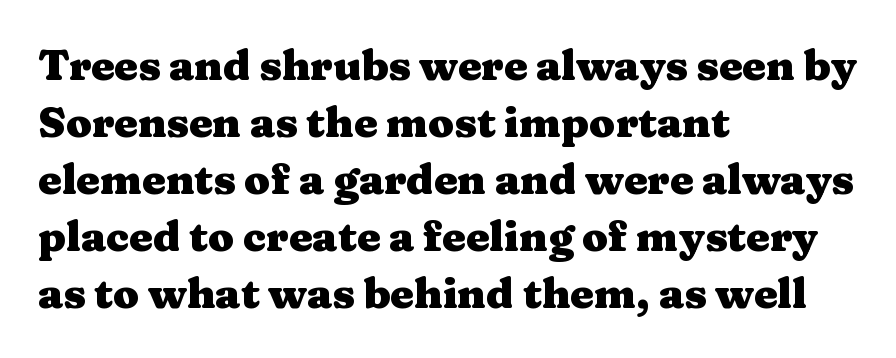
Unlike italic type, these characters show no tilt at all. Horizontal bands of white between lines are of average thickness. Standard letterfit; no display-style spreading of the glyphs. The lines in this sample share a left origin and differ only in where they stop.
